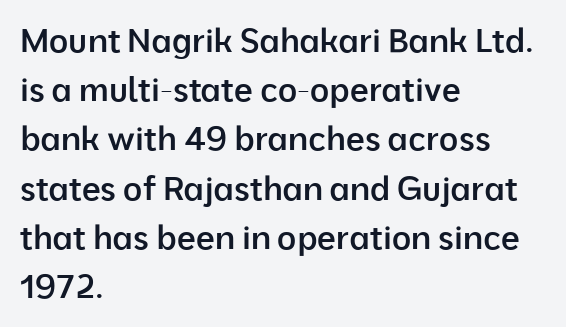
{"serif": "no", "italic": "no", "bold": "semi", "weight": "semibold", "width": "normal", "stroke_contrast": "low", "x_height": "medium", "monospaced": "no", "underline": "no", "align": "left", "line_spacing": "normal", "line_spacing_ratio": 1.49, "letter_spacing": "normal", "letter_spacing_em": 0.0, "glyph_px": 33}
